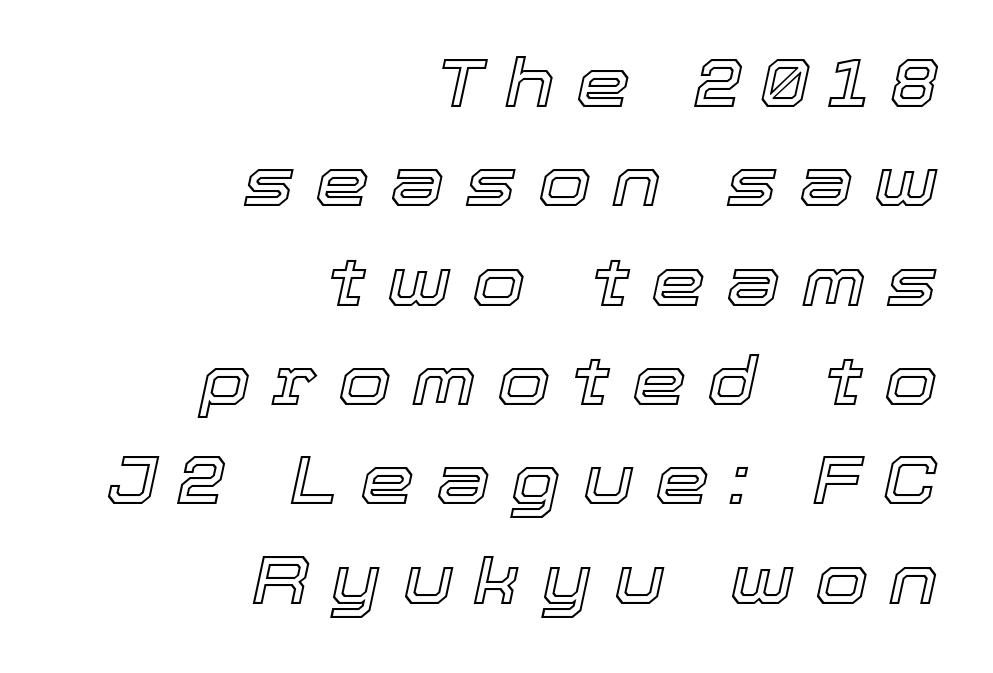
Notice how the passage keeps a crisp vertical edge on the right only. The face used here is proportionally spaced, like ordinary book or web type. Nobody drew a line under any word here. Interline gaps are of average width in this sample. Short note: letters widely spaced.
